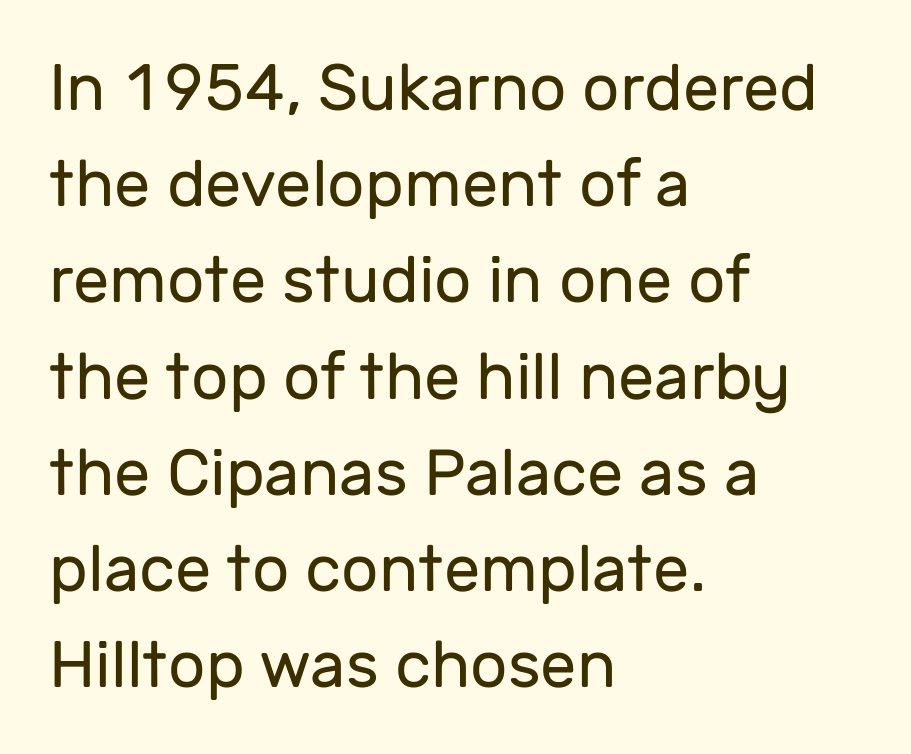
{"serif": "no", "italic": "no", "bold": "no", "weight": "regular", "width": "normal", "stroke_contrast": "low", "x_height": "medium", "monospaced": "no", "underline": "no", "align": "left", "line_spacing": "normal", "line_spacing_ratio": 1.48, "letter_spacing": "normal", "letter_spacing_em": 0.0, "glyph_px": 65}
